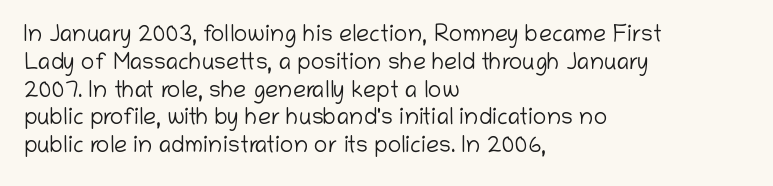
Q: Is the text bold? A: No.
Q: Is the text italic (slanted)? A: No, it is upright.
Q: Is the text underlined? A: No.
Q: How is the paragraph aligned? A: Left-aligned.
Q: Is the spacing between letters normal or unusually wide? A: Normal.
